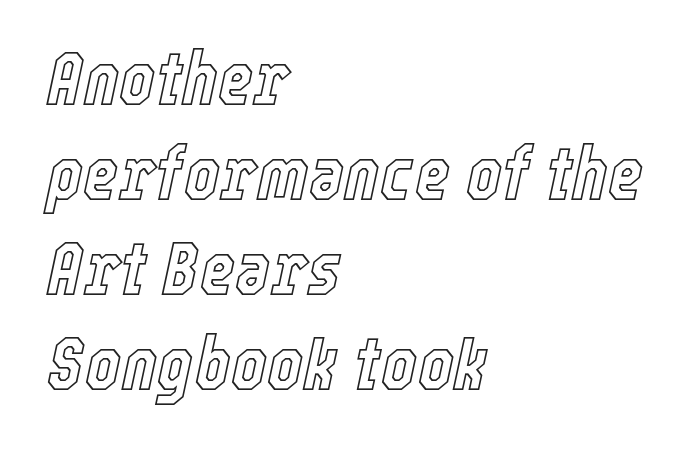
Q: Is the text italic (slanted)? A: Yes, it leans right by about 12 degrees.
Q: Is the text underlined? A: No.
Q: How is the paragraph aligned? A: Left-aligned.
Q: Is the spacing between letters normal or unusually wide? A: Normal.
Q: Is the spacing between lines tight, normal or loose? A: Normal.
Q: Width (condensed, normal, or wide)? A: Condensed.
Q: x-height? A: Medium.
Q: Monospaced? A: No.
